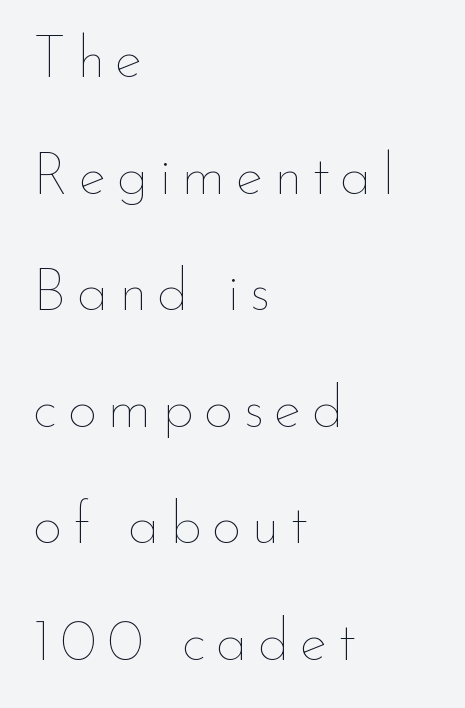
{"italic": "no", "bold": "no", "weight": "thin", "width": "normal", "stroke_contrast": "low", "x_height": "small", "monospaced": "no", "underline": "no", "align": "left", "line_spacing": "loose", "line_spacing_ratio": 2.01, "glyph_px": 58}
